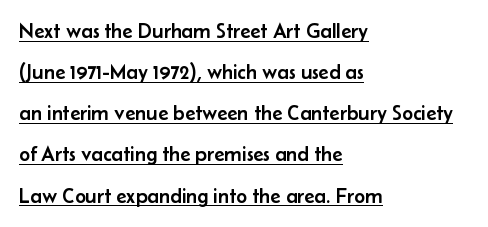
Compared with undecorated copy, this sample adds a rule below the words. This rendering uses left alignment, leaving the right contour irregular. Style check: upright. Nobody touched the tracking dial on this one. What's the leading like? Stretched, with rows far apart.
